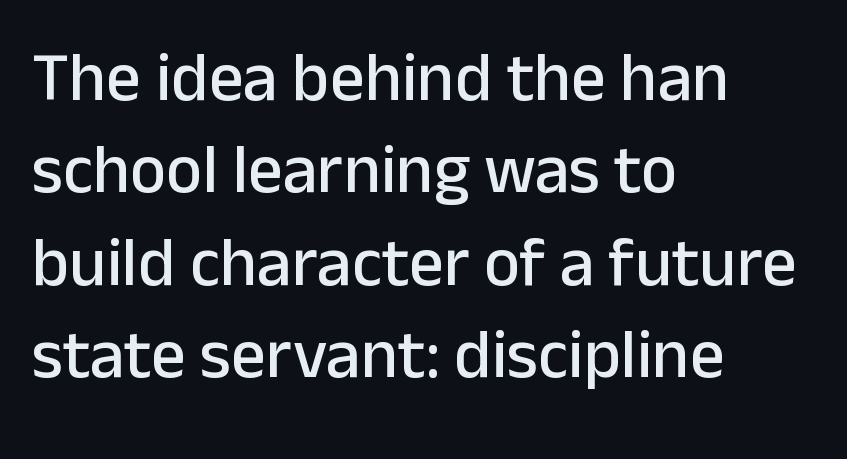
{"serif": "no", "italic": "no", "width": "normal", "stroke_contrast": "low", "x_height": "medium", "monospaced": "no", "underline": "no", "align": "left", "line_spacing": "normal", "line_spacing_ratio": 1.34, "letter_spacing": "normal", "letter_spacing_em": 0.0, "glyph_px": 69}
